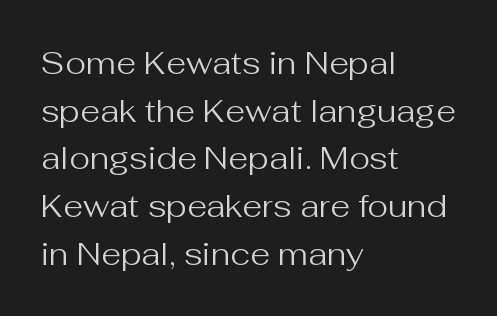
The image shows 32 px regular-weight sans-serif type, upright; set left-aligned, normal line spacing (1.49x), normal letter spacing, not underlined; medium stroke contrast and a medium x-height.
